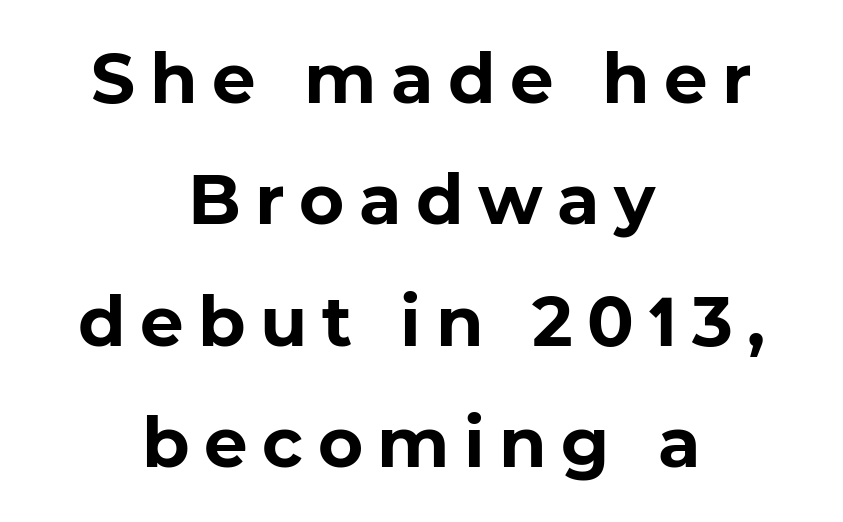
The image shows 69 px bold sans-serif type; set centered, line spacing 1.76x, unusually wide letter spacing (+0.21 em), not underlined; low stroke contrast and a medium x-height.
